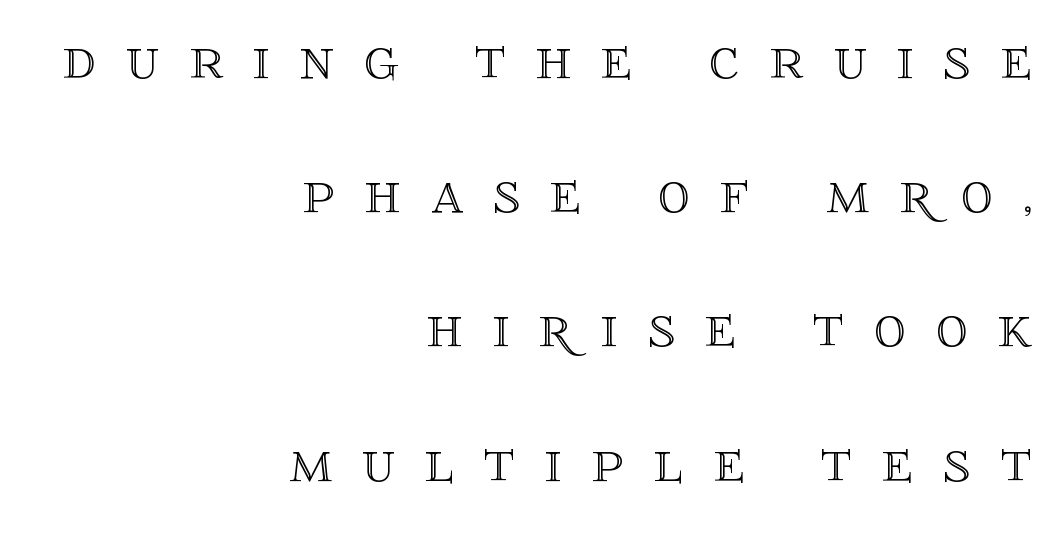
The image shows 63 px text type, upright; set right-aligned, loose line spacing (2.13x), unusually wide letter spacing (+0.48 em), not underlined; a large x-height.
